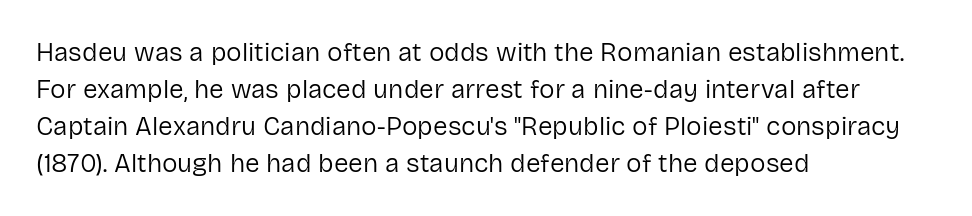
Q: Is the text bold? A: No.
Q: Is the text italic (slanted)? A: No, it is upright.
Q: Is the text underlined? A: No.
Q: How is the paragraph aligned? A: Left-aligned.
Q: Is the spacing between letters normal or unusually wide? A: Normal.
Q: Is the spacing between lines tight, normal or loose? A: Normal.
